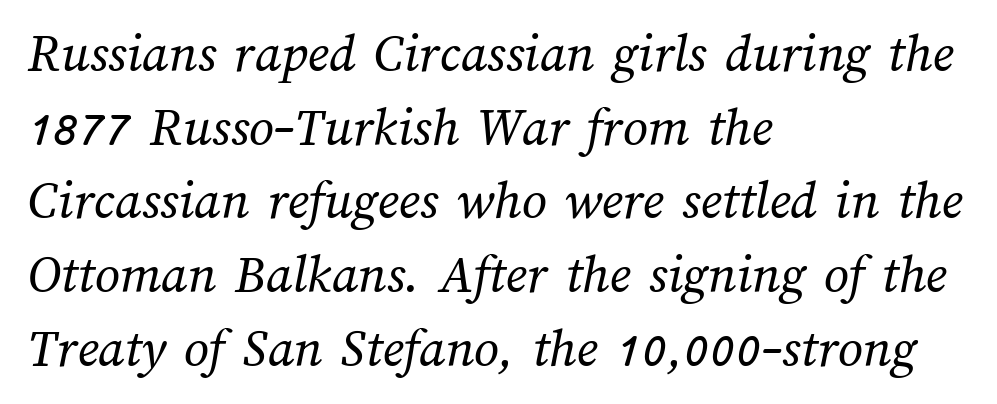
The image shows 55 px regular-weight type; set left-aligned, normal line spacing (1.34x), normal letter spacing, not underlined; medium stroke contrast and a medium x-height.
